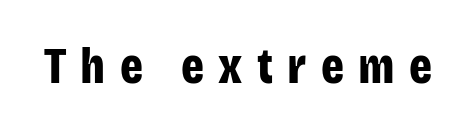
{"serif": "no", "italic": "no", "bold": "yes", "weight": "bold", "width": "condensed", "stroke_contrast": "low", "x_height": "large", "monospaced": "no", "underline": "no", "letter_spacing": "wide", "letter_spacing_em": 0.28, "glyph_px": 51}
